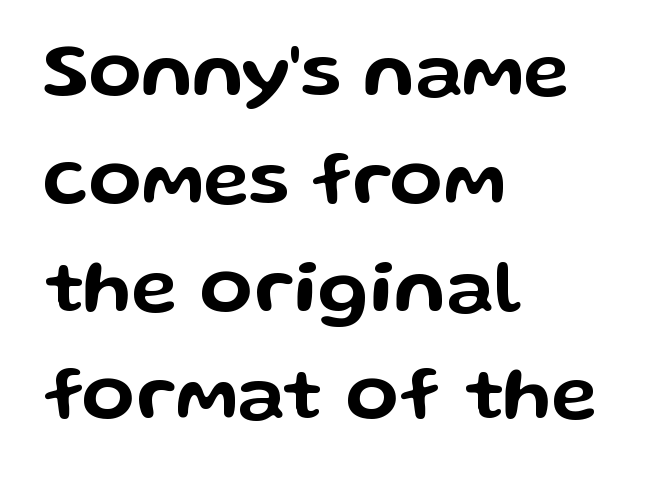
Q: Is the text italic (slanted)? A: No, it is upright.
Q: Is the typeface a serif or a sans-serif typeface? A: Sans-serif.
Q: Is the text underlined? A: No.
Q: How is the paragraph aligned? A: Left-aligned.
Q: Is the spacing between letters normal or unusually wide? A: Normal.
Q: Is the spacing between lines tight, normal or loose? A: Normal.
Q: Width (condensed, normal, or wide)? A: Wide.
Q: Stroke contrast? A: Low.
Q: x-height? A: Medium.
Q: Monospaced? A: No.
